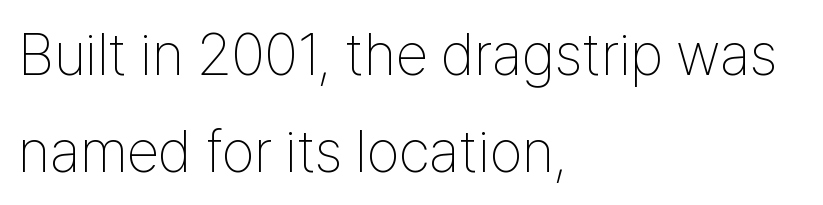
{"serif": "no", "italic": "no", "bold": "no", "weight": "thin", "width": "condensed", "stroke_contrast": "low", "x_height": "medium", "monospaced": "no", "underline": "no", "align": "left", "line_spacing": "normal", "line_spacing_ratio": 1.64, "letter_spacing": "normal", "letter_spacing_em": 0.0, "glyph_px": 59}
